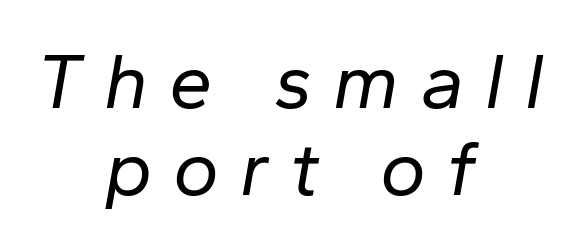
Q: Is the text bold? A: No.
Q: Is the text italic (slanted)? A: Yes, it leans right by about 10 degrees.
Q: Is the text underlined? A: No.
Q: How is the paragraph aligned? A: Centered.
Q: Is the spacing between letters normal or unusually wide? A: Unusually wide.
Q: Is the spacing between lines tight, normal or loose? A: Tight.
Q: Width (condensed, normal, or wide)? A: Normal.
Q: Stroke contrast? A: Low.
Q: x-height? A: Medium.
Q: Monospaced? A: No.
